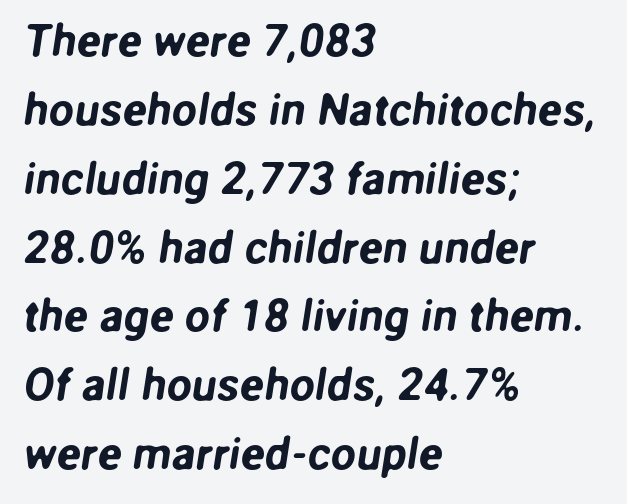
Regarding leading, the lines here are spaced in the standard way. Short note: letters normally spaced. The area under the type is left untouched. A sans-serif font was chosen for this passage. The face used here is proportionally spaced, like ordinary book or web type.
